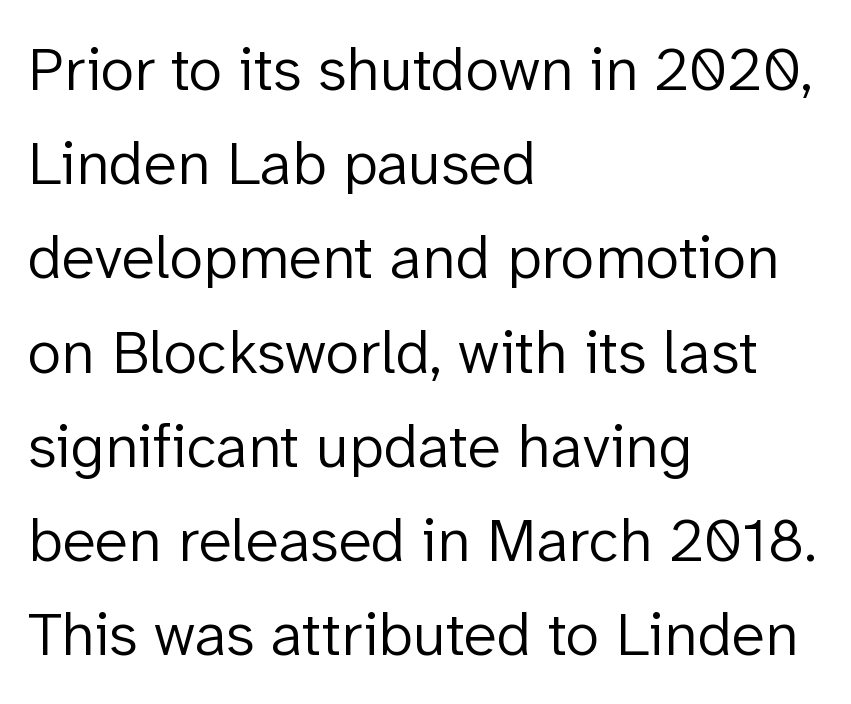
When letters stand straight like this, we call the style roman or upright. The rendering keeps characters at their native spacing. Students, observe: this is what conventionally led text looks like. The typeface chosen for these lines omits serifs. The letters advance in unequal steps, a hallmark of proportional type.
